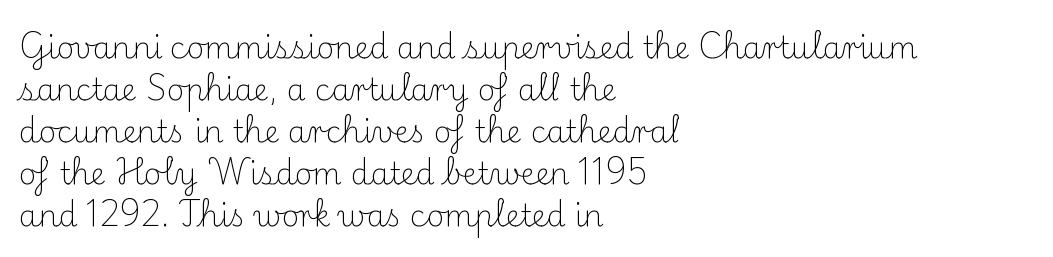
Q: Is the text bold? A: No.
Q: Is the text italic (slanted)? A: No, it is upright.
Q: Is the typeface a serif or a sans-serif typeface? A: Serif.
Q: Is the text underlined? A: No.
Q: How is the paragraph aligned? A: Left-aligned.
Q: Is the spacing between letters normal or unusually wide? A: Normal.
Q: Is the spacing between lines tight, normal or loose? A: Normal.
Q: Width (condensed, normal, or wide)? A: Normal.
Q: Stroke contrast? A: Medium.
Q: x-height? A: Small.
Q: Monospaced? A: No.
